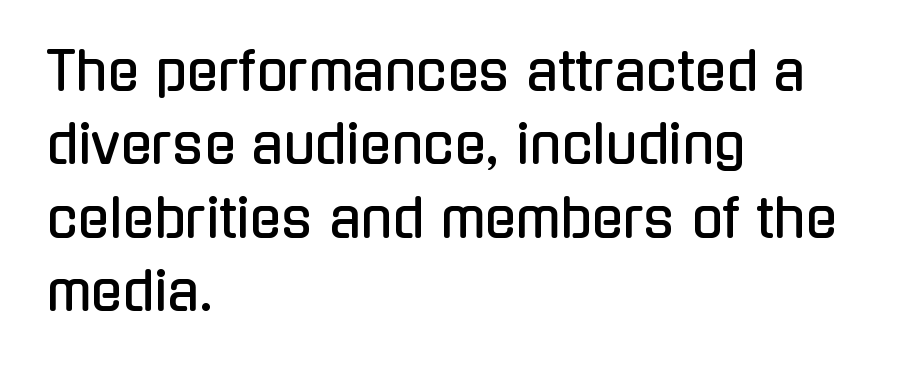
Notice how descenders clear the ascenders below comfortably — that's standard leading. The rendering uses natural spacing where letterforms have individual widths. Line starts are locked; line ends wander. This rendering features lettering with no underline. Look at the bottom of the vertical strokes: they stop flat, with no serifs.
